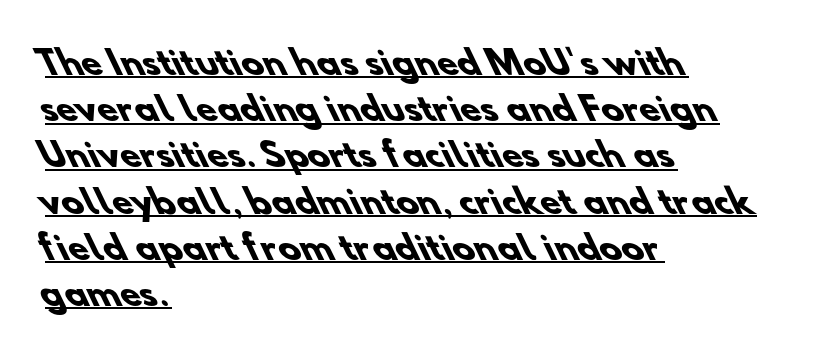
The image shows 33 px heavy sans-serif type; set left-aligned, normal line spacing (1.4x), normal letter spacing, underlined; low stroke contrast and a small x-height.
